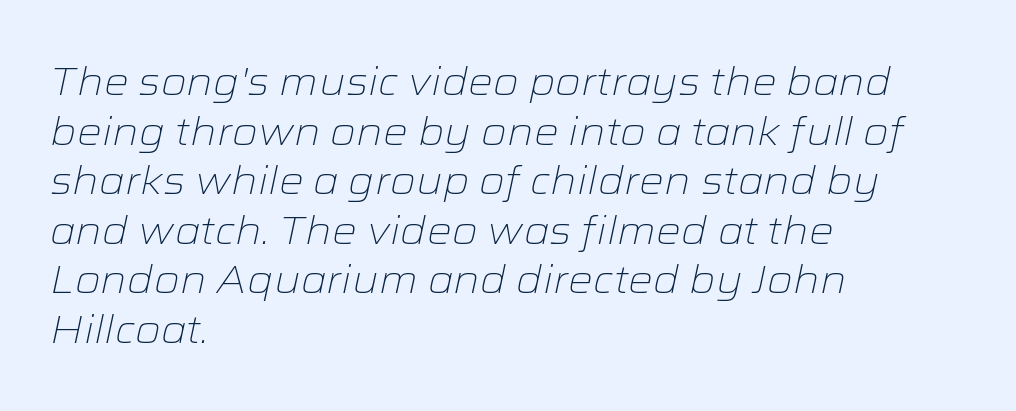
Q: Is the text bold? A: No.
Q: Is the text italic (slanted)? A: Yes, it leans right by about 12 degrees.
Q: Is the text underlined? A: No.
Q: How is the paragraph aligned? A: Left-aligned.
Q: Is the spacing between letters normal or unusually wide? A: Normal.
Q: Is the spacing between lines tight, normal or loose? A: Normal.
Q: Width (condensed, normal, or wide)? A: Wide.
Q: Stroke contrast? A: Low.
Q: x-height? A: Medium.
Q: Monospaced? A: No.
